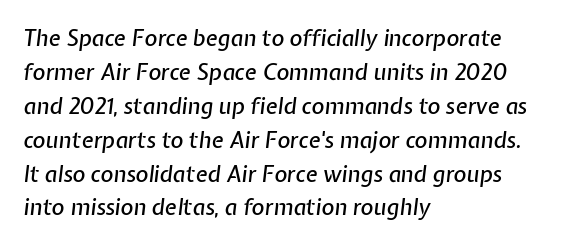
Bare-footed words on every line. Horizontal bands of white between lines are of average thickness. Which margin do the lines hug? The left one — the right edge is uneven. The typography opts for an oblique posture over an upright one. Between one letter and the next there's only the usual sliver of space.
